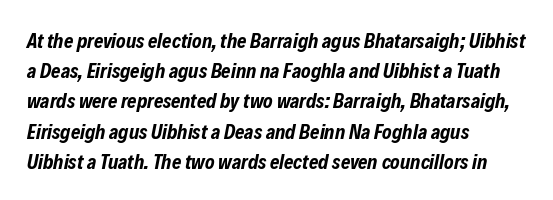
Honestly, there is no underline to notice here at all. Words appear dense and cohesive because spacing is normal. Evenly set lines give the paragraph a standard silhouette. Visually the block forms a straight wall on the left and a jagged coastline on the right.
